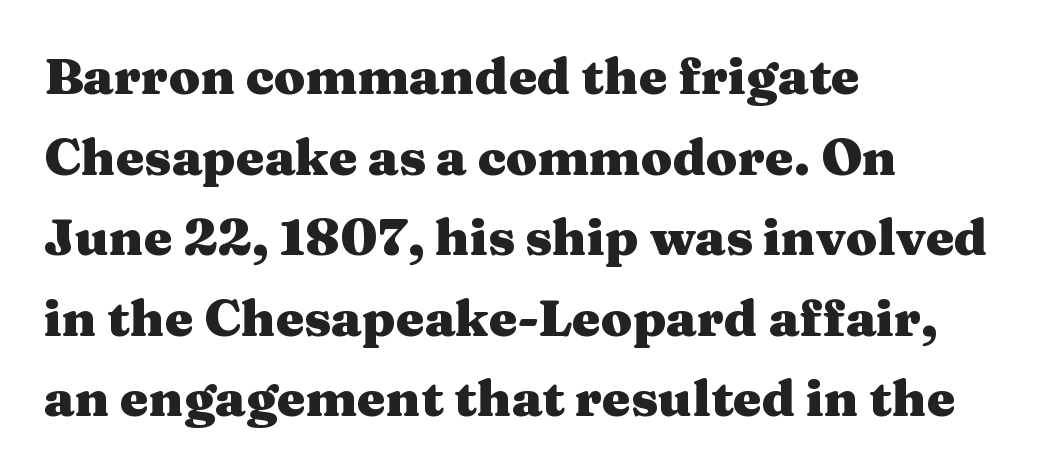
The image shows 51 px heavy, wide serif type, upright; set left-aligned, normal line spacing (1.58x), normal letter spacing, not underlined; medium stroke contrast and a medium x-height.
